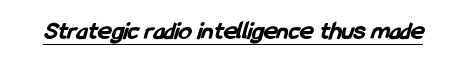
The rendering keeps characters at their native spacing. Each line of the rendering has a horizontal stroke beneath the glyphs. Every letter is thick-stroked: bold, no question.
